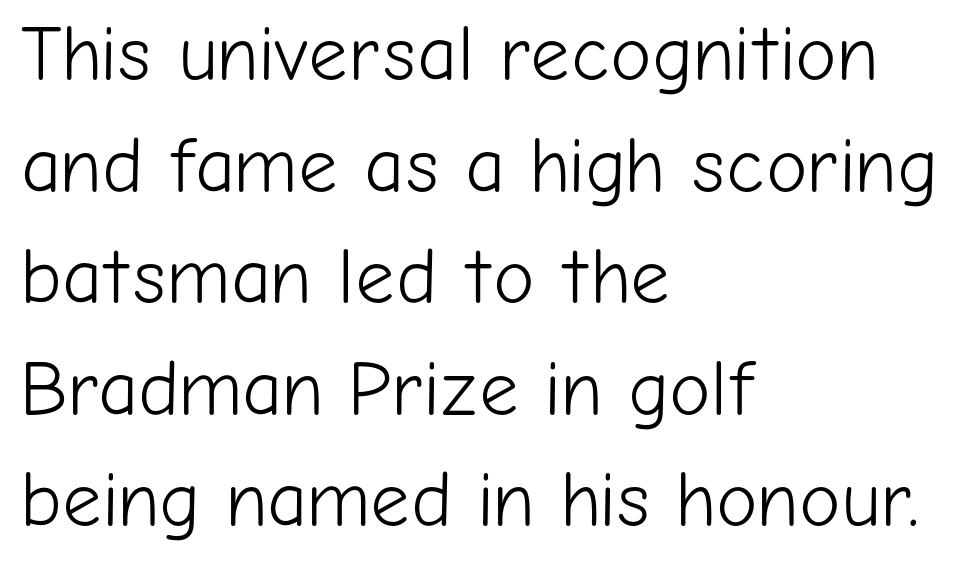
Q: Is the text bold? A: No.
Q: Is the text italic (slanted)? A: No, it is upright.
Q: Is the typeface a serif or a sans-serif typeface? A: Sans-serif.
Q: Is the text underlined? A: No.
Q: How is the paragraph aligned? A: Left-aligned.
Q: Is the spacing between letters normal or unusually wide? A: Normal.
Q: Is the spacing between lines tight, normal or loose? A: Normal.
Q: Width (condensed, normal, or wide)? A: Normal.
Q: Stroke contrast? A: Low.
Q: x-height? A: Medium.
Q: Monospaced? A: No.
